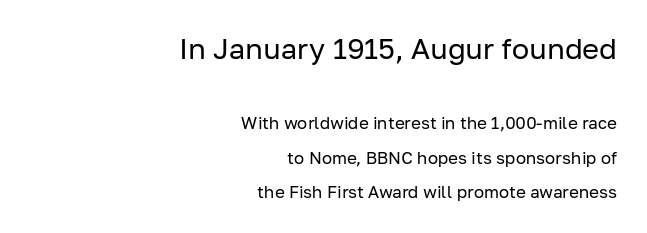
This block would shrink considerably if given ordinary leading; it's expanded now. A light-to-regular cut is what we see here. These lines are rendered in a variable-pitch font. The foot of each line stays bare and open. The letterforms sit shoulder to shoulder at normal distance. The paragraph has a hard right edge and a soft left edge.
